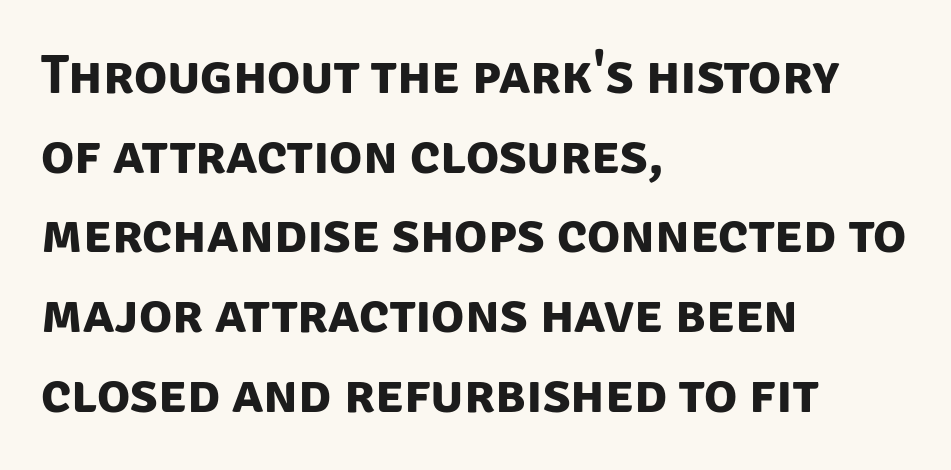
Q: Is the text bold? A: Yes.
Q: Is the typeface a serif or a sans-serif typeface? A: Sans-serif.
Q: Is the text underlined? A: No.
Q: How is the paragraph aligned? A: Left-aligned.
Q: Is the spacing between letters normal or unusually wide? A: Normal.
Q: Is the spacing between lines tight, normal or loose? A: Normal.
Q: Width (condensed, normal, or wide)? A: Normal.
Q: Stroke contrast? A: Low.
Q: x-height? A: Large.
Q: Monospaced? A: No.
